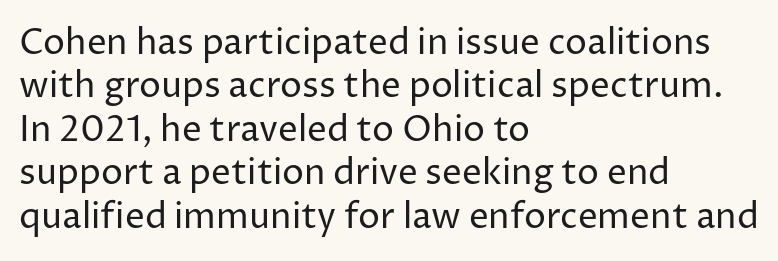
The image shows 35 px regular-weight sans-serif type, upright; set left-aligned, line spacing 1.24x, normal letter spacing, not underlined; low stroke contrast and a medium x-height.
